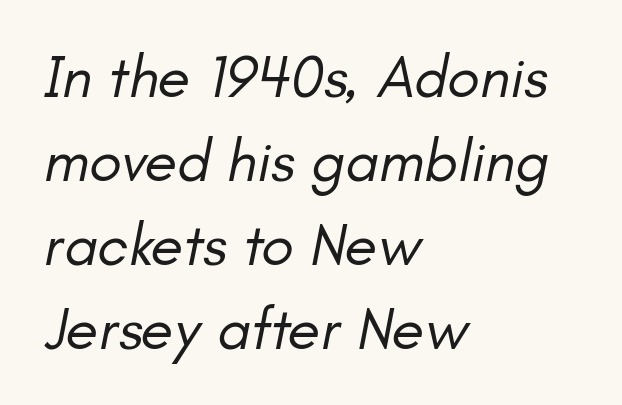
{"italic": "yes", "lean": "right", "slant_degrees": 11, "bold": "no", "weight": "regular", "width": "normal", "stroke_contrast": "low", "x_height": "small", "monospaced": "no", "underline": "no", "align": "left", "line_spacing": "normal", "line_spacing_ratio": 1.4, "letter_spacing": "normal", "letter_spacing_em": 0.0, "glyph_px": 60}
